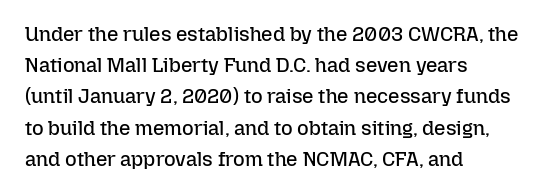
Q: Is the text bold? A: No.
Q: Is the text italic (slanted)? A: No, it is upright.
Q: Is the text underlined? A: No.
Q: How is the paragraph aligned? A: Left-aligned.
Q: Is the spacing between letters normal or unusually wide? A: Normal.
Q: Is the spacing between lines tight, normal or loose? A: Normal.
